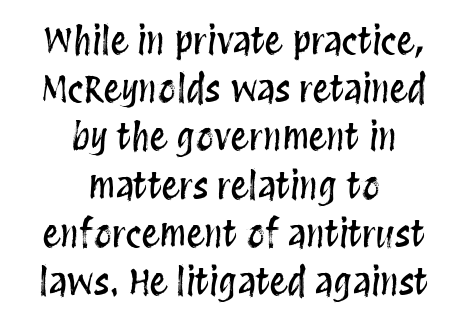
The image shows 36 px condensed type, upright; set centered, normal line spacing (1.34x), normal letter spacing, not underlined; medium stroke contrast and a large x-height.
